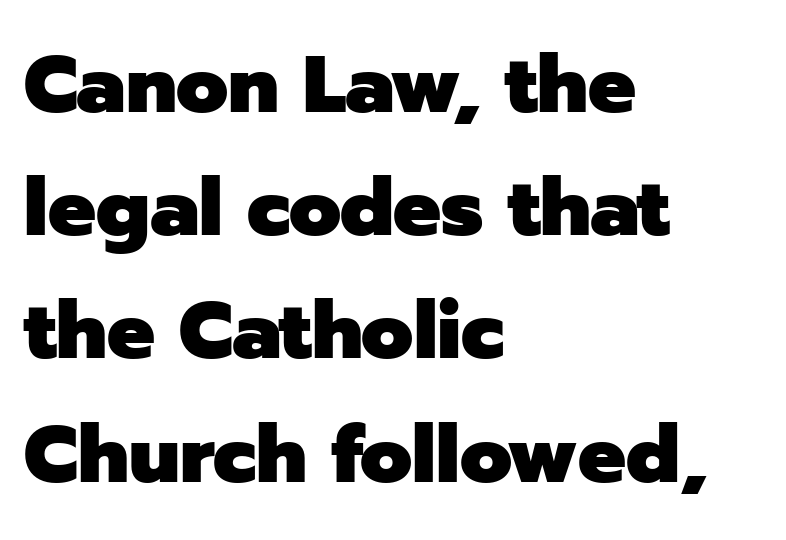
The image shows 80 px heavy sans-serif type, upright; set left-aligned, normal line spacing (1.54x), normal letter spacing, not underlined; low stroke contrast and a medium x-height.
